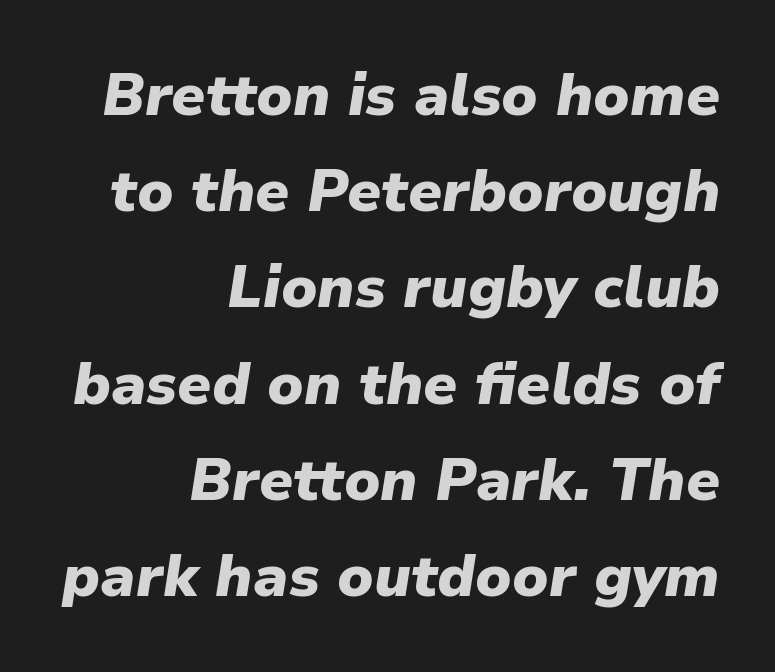
{"italic": "yes", "lean": "right", "slant_degrees": 9, "bold": "yes", "weight": "heavy", "width": "normal", "stroke_contrast": "low", "x_height": "medium", "monospaced": "no", "underline": "no", "align": "right", "line_spacing": "normal", "line_spacing_ratio": 1.63, "letter_spacing": "normal", "letter_spacing_em": 0.0, "glyph_px": 59}
